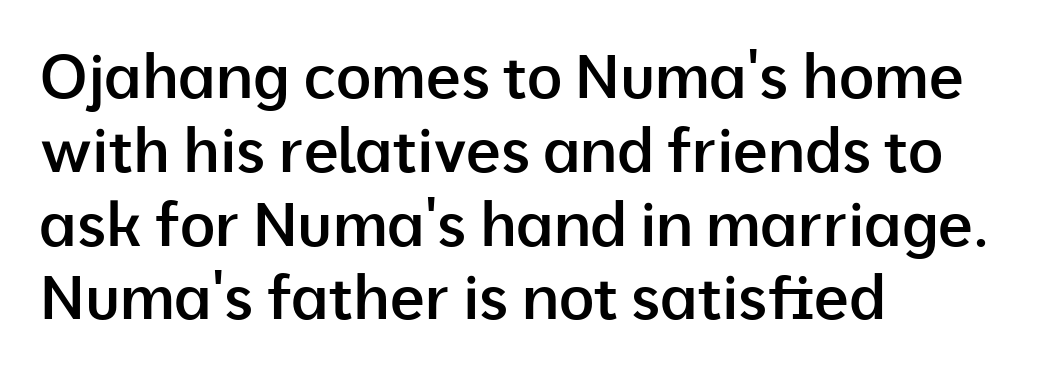
{"serif": "no", "italic": "no", "bold": "semi", "weight": "semibold", "width": "normal", "stroke_contrast": "low", "x_height": "medium", "monospaced": "no", "underline": "no", "align": "left", "line_spacing_ratio": 1.21, "letter_spacing": "normal", "letter_spacing_em": 0.0, "glyph_px": 61}
